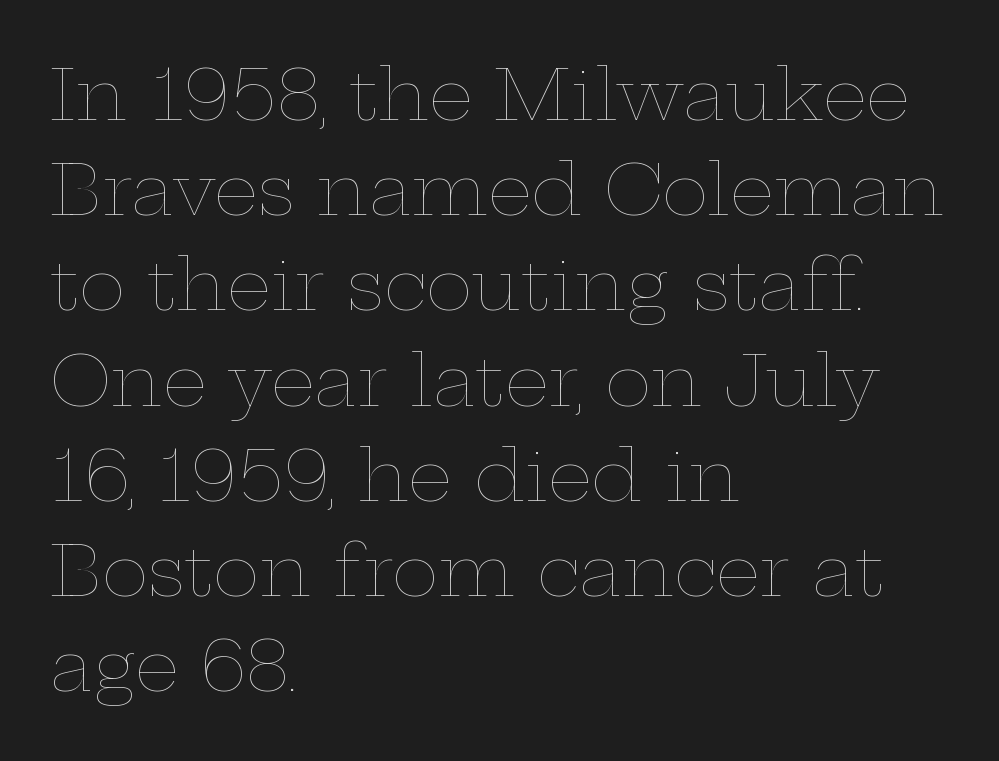
The image shows 70 px thin, wide type, upright; set left-aligned, normal line spacing (1.36x), normal letter spacing, not underlined; low stroke contrast and a medium x-height.
